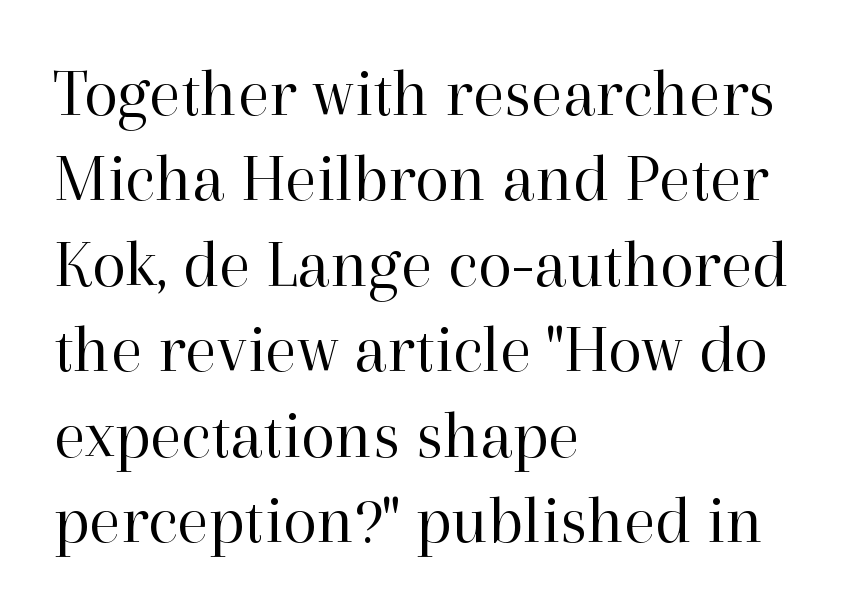
The image shows 70 px regular-weight serif type, upright; set left-aligned, line spacing 1.22x, normal letter spacing, not underlined; high stroke contrast and a medium x-height.
